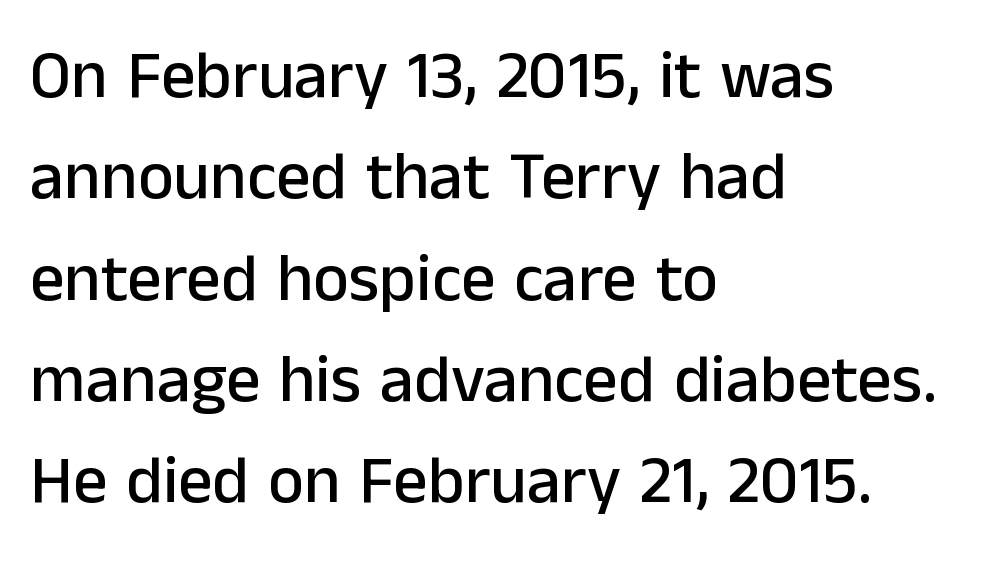
Q: Is the text italic (slanted)? A: No, it is upright.
Q: Is the typeface a serif or a sans-serif typeface? A: Sans-serif.
Q: Is the text underlined? A: No.
Q: How is the paragraph aligned? A: Left-aligned.
Q: Is the spacing between letters normal or unusually wide? A: Normal.
Q: Is the spacing between lines tight, normal or loose? A: Normal.
Q: Width (condensed, normal, or wide)? A: Normal.
Q: Stroke contrast? A: Low.
Q: x-height? A: Medium.
Q: Monospaced? A: No.
